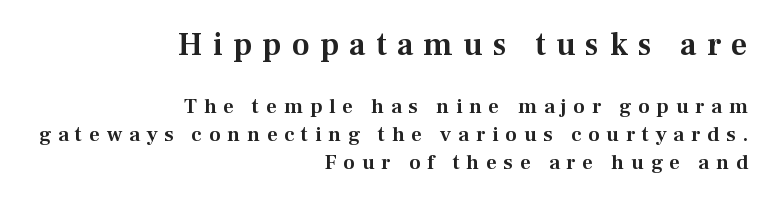
The image shows 32 px serif type, upright; set right-aligned, normal line spacing (1.33x), unusually wide letter spacing (+0.32 em), not underlined; the first (top) block is 1.52x larger; medium stroke contrast and a medium x-height.
